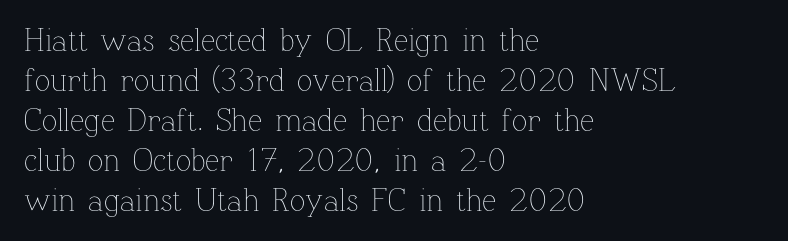
Is there any slant? The stems are plumb. The area under the type is left untouched. The strokes are not fattened; the text isn't bold. A classic flush-left, rag-right setting is used for this passage. Proportional: the letters do not fall into vertical columns. The leading is moderate, giving the passage an even texture.
